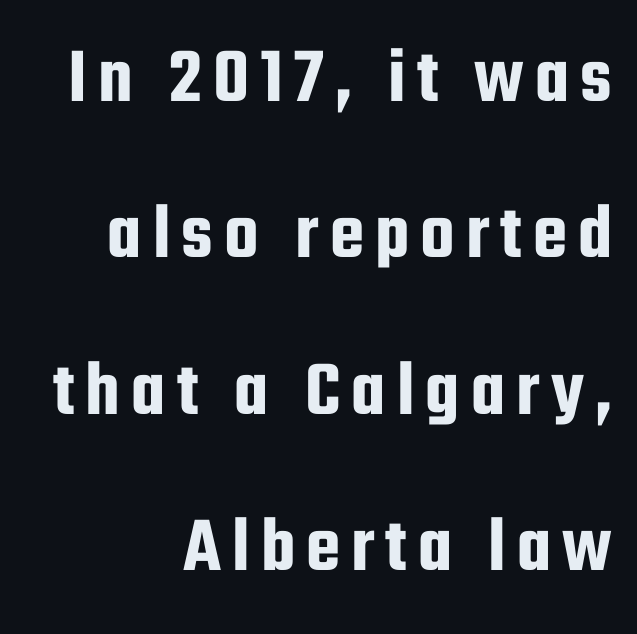
These lines stack with their right ends in a neat column. The space between consecutive lines is lavish. Ordinary non-slanted type is in use. The string is rendered with underlining switched off. The passage shown is typed in a proportional face where columns would drift. A typesetter would label this face a sans.
